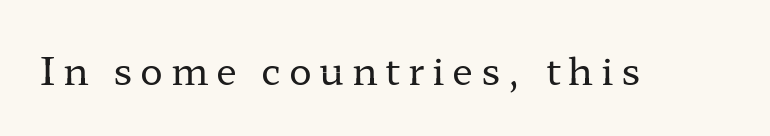
{"serif": "yes", "italic": "no", "bold": "no", "weight": "regular", "width": "wide", "stroke_contrast": "low", "x_height": "medium", "monospaced": "no", "underline": "no", "letter_spacing": "wide", "letter_spacing_em": 0.2, "glyph_px": 38}
